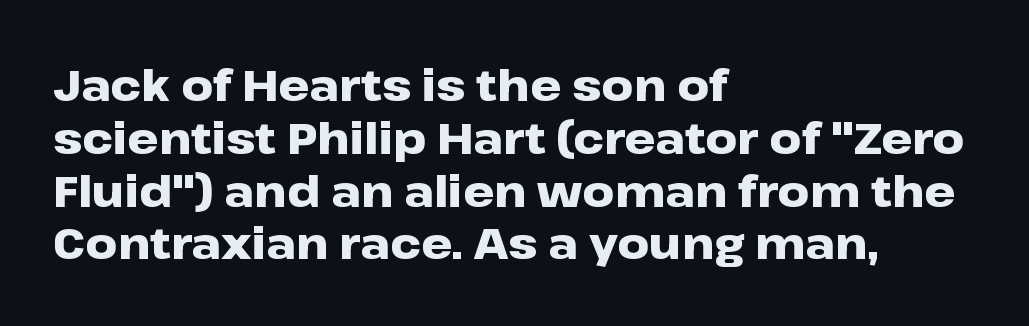
{"serif": "no", "italic": "no", "bold": "yes", "weight": "heavy", "width": "wide", "stroke_contrast": "low", "x_height": "medium", "monospaced": "no", "underline": "no", "align": "left", "line_spacing_ratio": 1.2, "letter_spacing": "normal", "letter_spacing_em": 0.0, "glyph_px": 44}
